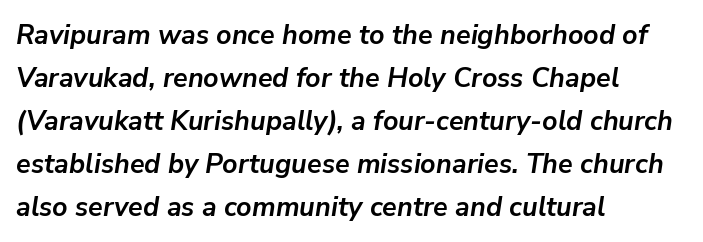
If you drew a line through each stem, it would be angled. This rendering leaves character spacing at its baseline value. Normally led — the rows are evenly, conventionally spaced. Typesetter's note: full bold, strokes at maximum text heaviness. All the whitespace from short lines collects on the right. Descenders are the only things crossing below the line.
